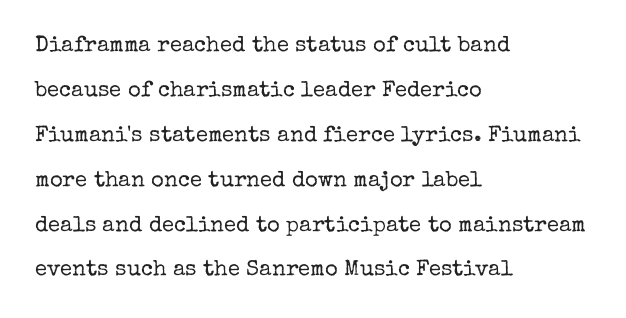
The image shows 22 px text type, upright; set left-aligned, loose line spacing (2.04x), normal letter spacing, not underlined.
